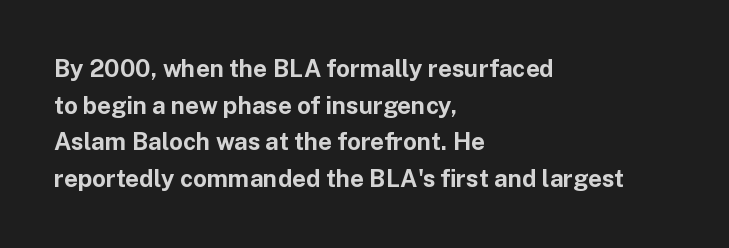
A typesetter would call this zero additional tracking. The letters stand upright; this is a roman face. Regular leading. The passage is arranged the way most books set body copy — flush left. Rule under the text: the space is simply empty. Strokes here are thick enough to call this a true bold.
